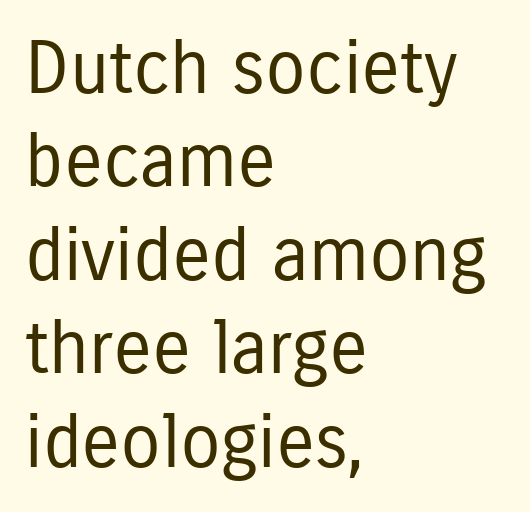
The image shows 73 px regular-weight, condensed sans-serif type, upright; set left-aligned, normal line spacing (1.28x), normal letter spacing, not underlined; low stroke contrast and a medium x-height.
